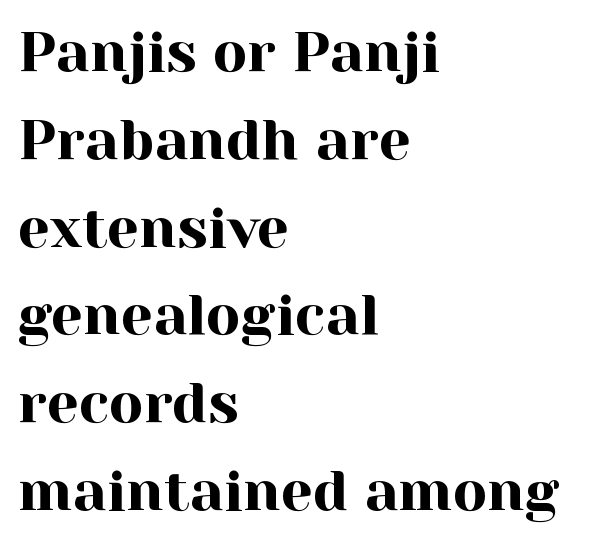
The words here are not underlined. Normally led — the rows are evenly, conventionally spaced. Serif or sans? Serif — the stroke terminals have little feet. The type is set solid horizontally, with unmodified tracking.
